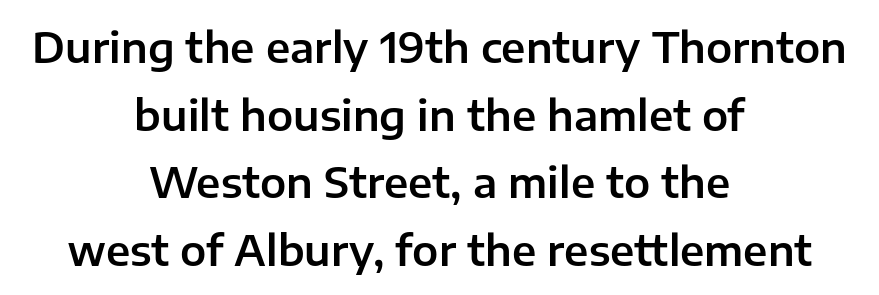
Q: Is the text italic (slanted)? A: No, it is upright.
Q: Is the typeface a serif or a sans-serif typeface? A: Sans-serif.
Q: Is the text underlined? A: No.
Q: How is the paragraph aligned? A: Centered.
Q: Is the spacing between letters normal or unusually wide? A: Normal.
Q: Is the spacing between lines tight, normal or loose? A: Normal.
Q: Width (condensed, normal, or wide)? A: Normal.
Q: Stroke contrast? A: Low.
Q: x-height? A: Medium.
Q: Monospaced? A: No.
